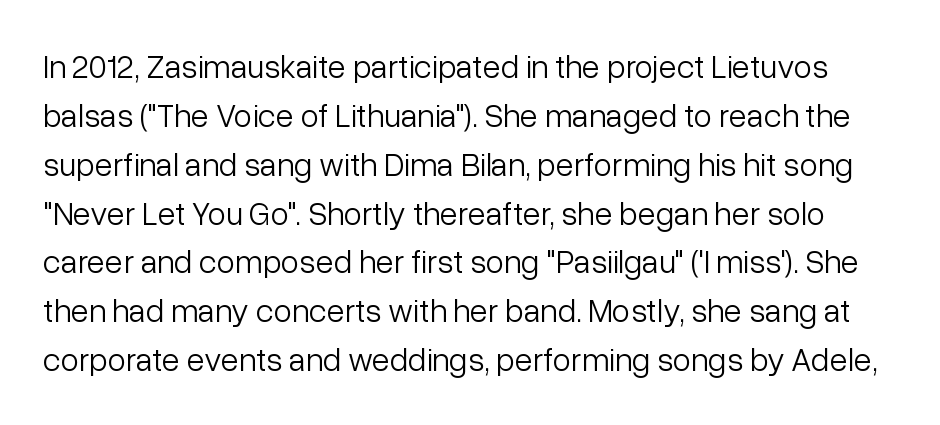
The image shows 33 px light sans-serif type, upright; set normal line spacing (1.48x), normal letter spacing, not underlined; low stroke contrast and a medium x-height.
